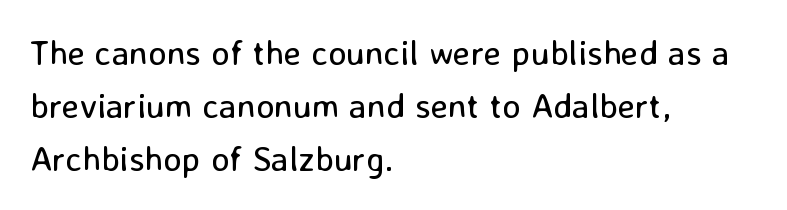
The font sits on the lighter half of the weight spectrum, regular included. Do the characters align in a grid? No, the font is proportional. Regarding serifs, this sample does without them. Notice how the passage keeps a crisp vertical edge on the left only.
